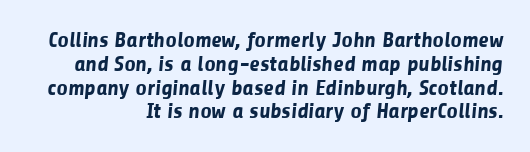
The image shows 22 px bold type; set right-aligned, tight line spacing (1.08x), normal letter spacing, not underlined.
